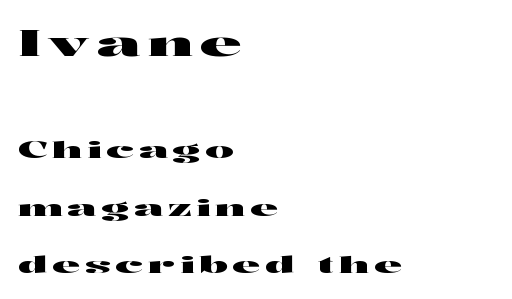
Caption: upper text group enlarged, lower text group reduced. This sample trades compactness for vertical openness between lines. This sample uses a sans-serif face. Varying glyph widths throughout — classic text-font behaviour.
